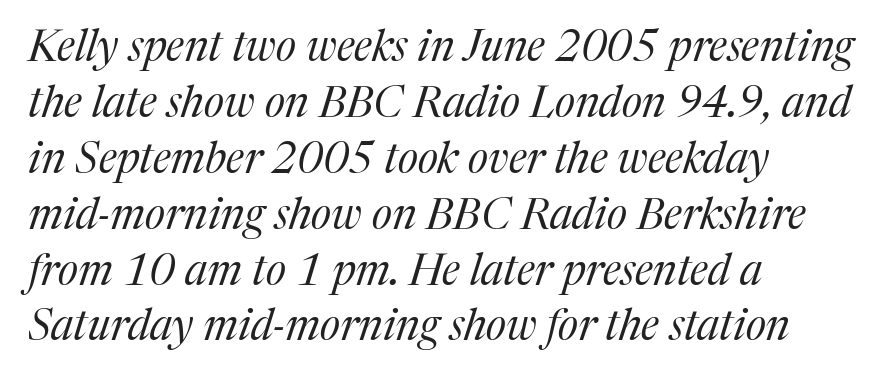
The image shows 43 px regular-weight serif type, italic (leaning right); set left-aligned, normal line spacing (1.3x), normal letter spacing, not underlined; medium stroke contrast and a medium x-height.
